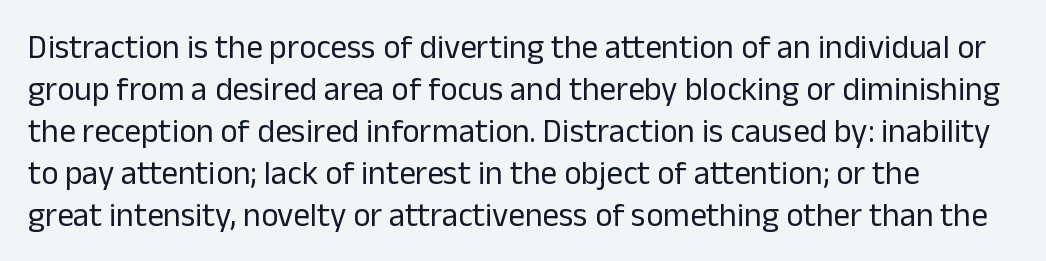
Q: Is the text bold? A: No.
Q: Is the text italic (slanted)? A: No, it is upright.
Q: Is the typeface a serif or a sans-serif typeface? A: Sans-serif.
Q: Is the text underlined? A: No.
Q: Is the spacing between letters normal or unusually wide? A: Normal.
Q: Is the spacing between lines tight, normal or loose? A: Normal.
Q: Width (condensed, normal, or wide)? A: Normal.
Q: Stroke contrast? A: Low.
Q: x-height? A: Medium.
Q: Monospaced? A: No.
